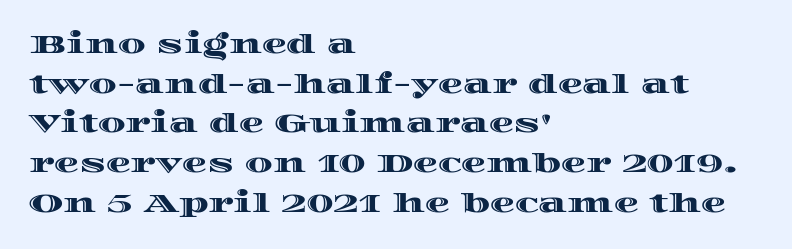
The image shows 25 px text type, upright; set left-aligned, normal line spacing (1.59x), normal letter spacing, not underlined.
